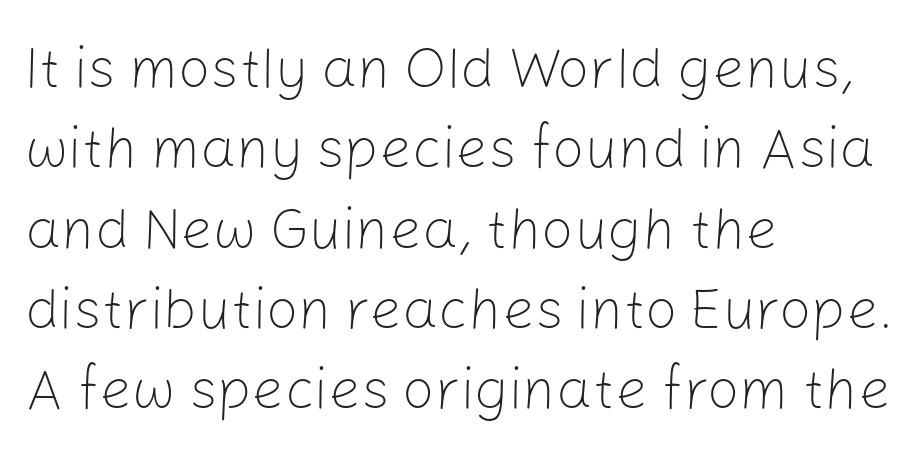
The zone under the glyphs is completely vacant. Do the characters align in a grid? No, the font is proportional. Teacher's note: observe the even left margin — that is flush-left alignment. To sum up the face: it is a sans, with no serifs.
